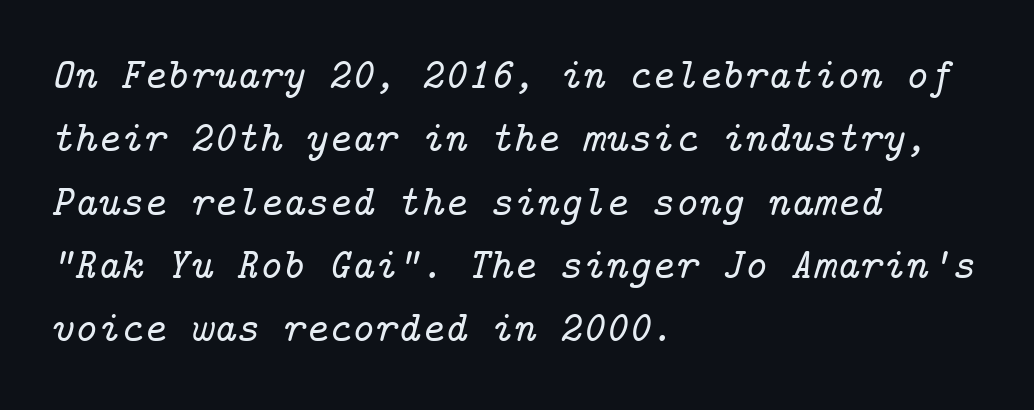
{"serif": "yes", "italic": "yes", "lean": "right", "slant_degrees": 14, "width": "normal", "stroke_contrast": "low", "x_height": "medium", "underline": "no", "align": "left", "line_spacing": "normal", "line_spacing_ratio": 1.44, "letter_spacing": "normal", "letter_spacing_em": 0.0, "glyph_px": 44}
